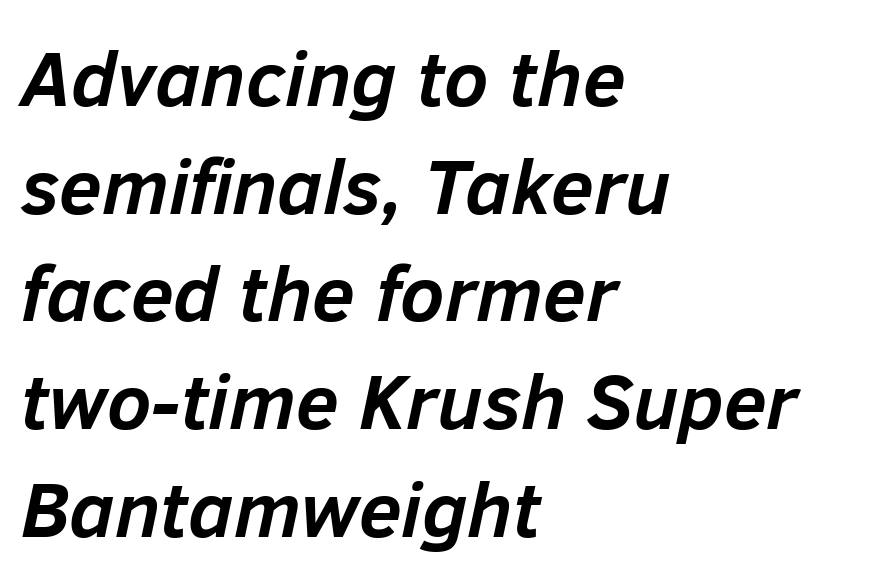
Visually the block forms a straight wall on the left and a jagged coastline on the right. Plenty of ink on the page — the face is bold. Glyph-to-glyph distance matches everyday printed text. The space directly below the letters is spotless.
